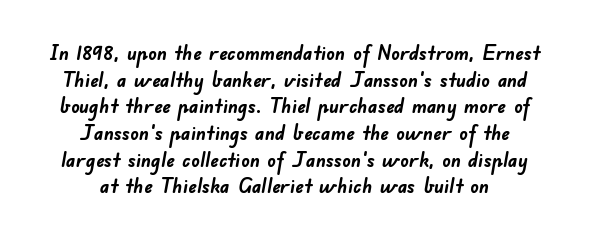
{"bold": "yes", "underline": "no", "align": "center", "line_spacing": "normal", "line_spacing_ratio": 1.27, "letter_spacing": "normal", "letter_spacing_em": 0.0, "glyph_px": 21}
